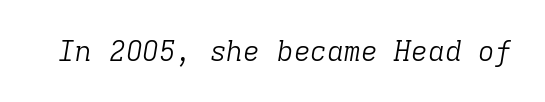
You could call the tracking neutral — neither tight nor loose. Note the uniform advance width — an 'i' takes as much space as an 'm'. A quiet, ordinary-to-light weight characterises the typeface. The glyphs are unaccompanied by any horizontal stroke below them. Tall strokes in this sample are angled rather than plumb.
